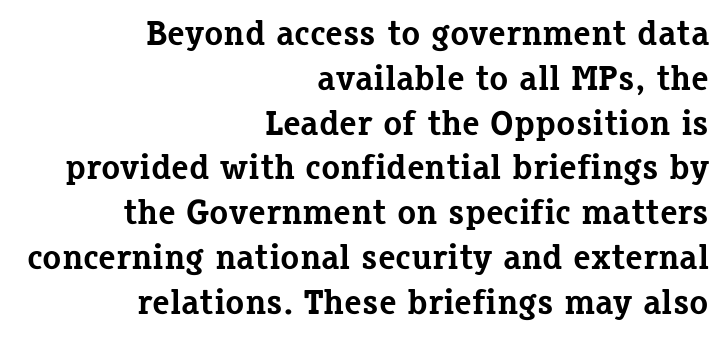
Check the space under the baseline: it is left empty. The rendering uses a moderate line-height, typical for paragraphs. Line endings align vertically; line beginnings do not. Here the designer chose a conventional face with non-uniform glyph widths. Posture: vertical.
